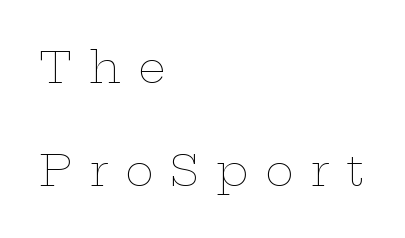
The typesetting does not lean heavy: it is not bold. Here the designer chose a conventional face with non-uniform glyph widths. The letters stand straight up with perfectly vertical stems. The passage shown is not underscored anywhere. Reading down the column, the eye jumps a long way to each next line.
